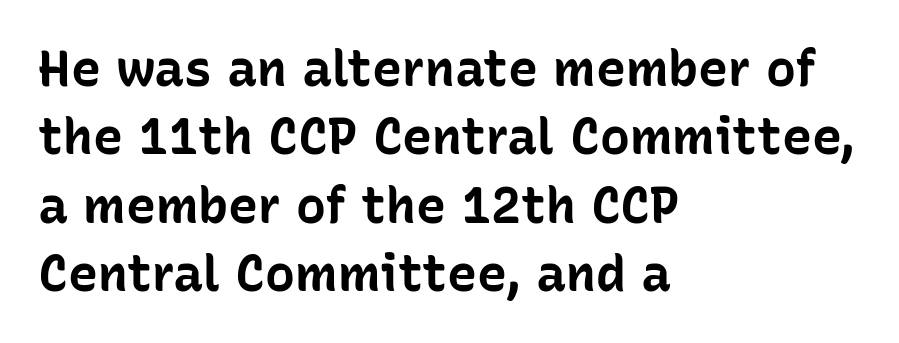
The image shows 50 px bold sans-serif type, upright; set left-aligned, normal line spacing (1.37x), normal letter spacing, not underlined; low stroke contrast and a medium x-height.
